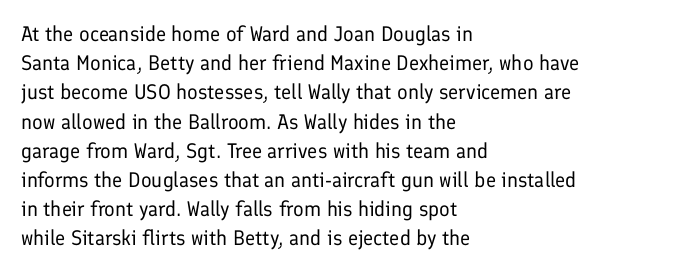
{"italic": "no", "bold": "no", "underline": "no", "align": "left", "line_spacing": "normal", "line_spacing_ratio": 1.39, "letter_spacing": "normal", "letter_spacing_em": 0.0, "glyph_px": 21}
